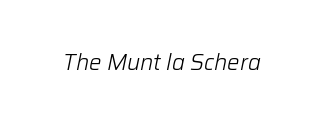
The image shows 22 px text type, italic (leaning right); set normal letter spacing, not underlined.
